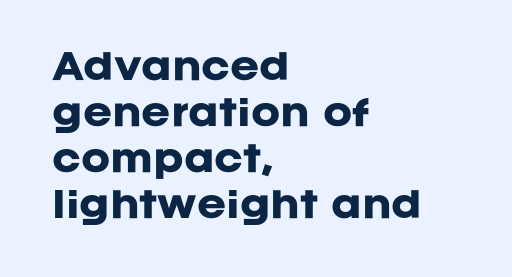
Q: Is the text bold? A: Yes.
Q: Is the text italic (slanted)? A: No, it is upright.
Q: Is the typeface a serif or a sans-serif typeface? A: Sans-serif.
Q: Is the text underlined? A: No.
Q: How is the paragraph aligned? A: Left-aligned.
Q: Is the spacing between letters normal or unusually wide? A: Normal.
Q: Is the spacing between lines tight, normal or loose? A: Normal.
Q: Width (condensed, normal, or wide)? A: Normal.
Q: Stroke contrast? A: Low.
Q: x-height? A: Large.
Q: Monospaced? A: No.
